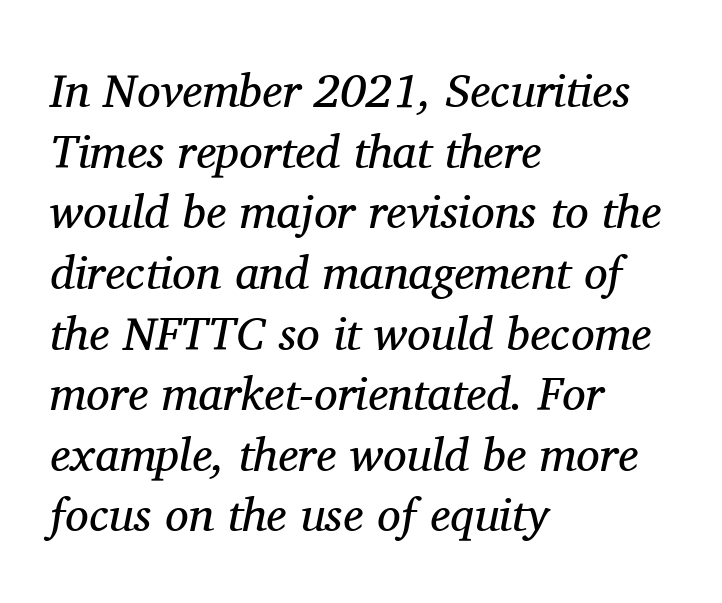
Q: Is the text bold? A: No.
Q: Is the text italic (slanted)? A: Yes, it leans right by about 11 degrees.
Q: Is the typeface a serif or a sans-serif typeface? A: Serif.
Q: Is the text underlined? A: No.
Q: How is the paragraph aligned? A: Left-aligned.
Q: Is the spacing between letters normal or unusually wide? A: Normal.
Q: Is the spacing between lines tight, normal or loose? A: Normal.
Q: Width (condensed, normal, or wide)? A: Normal.
Q: Stroke contrast? A: Medium.
Q: x-height? A: Medium.
Q: Monospaced? A: No.
